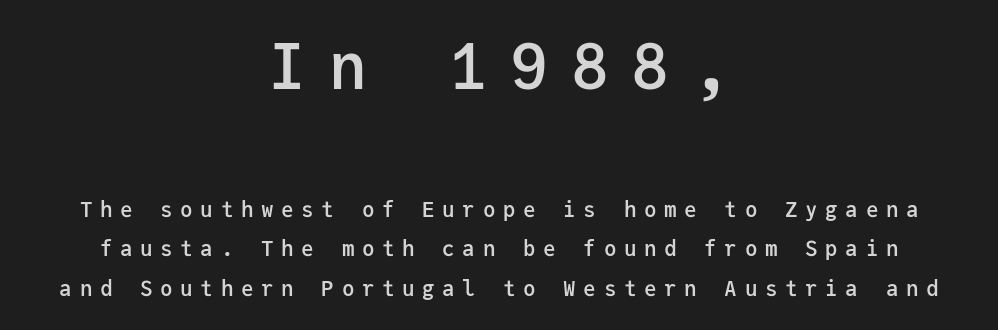
{"serif": "no", "italic": "no", "bold": "semi", "weight": "semibold", "width": "normal", "stroke_contrast": "low", "x_height": "medium", "monospaced": "yes", "underline": "no", "align": "center", "line_spacing_ratio": 1.87, "letter_spacing": "wide", "letter_spacing_em": 0.36, "larger_block": "first", "size_ratio": 3.0, "glyph_px": 63}
